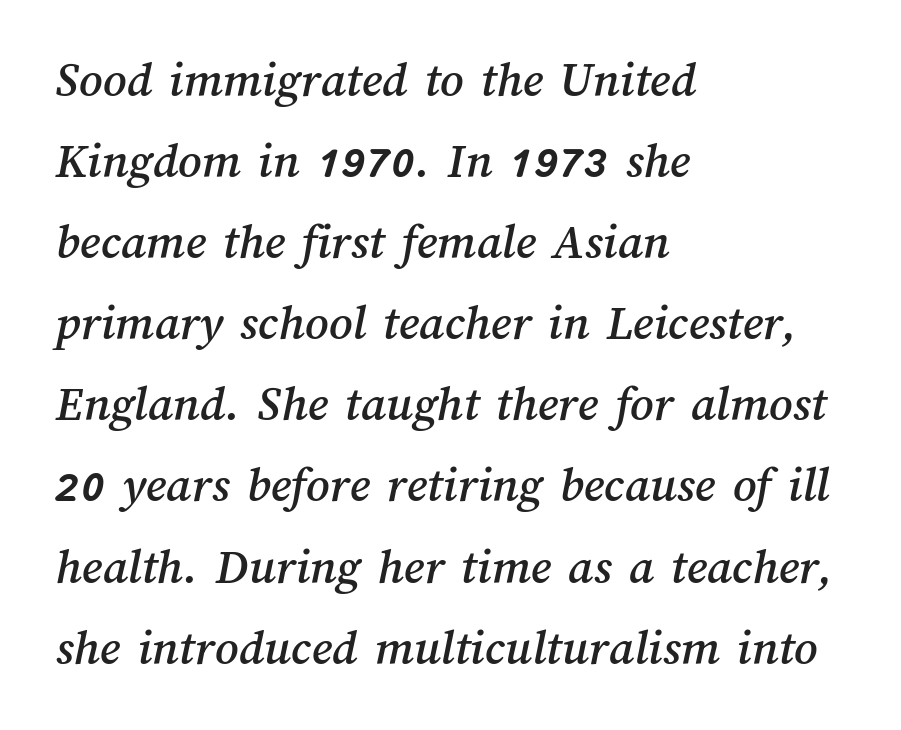
Character widths vary here, with narrow letters taking less room than wide ones. Nothing unusual about the tracking: characters are spaced as the font intends. Beneath every word, the page is bare. Visually the block forms a straight wall on the left and a jagged coastline on the right. Line spacing here is normal.
